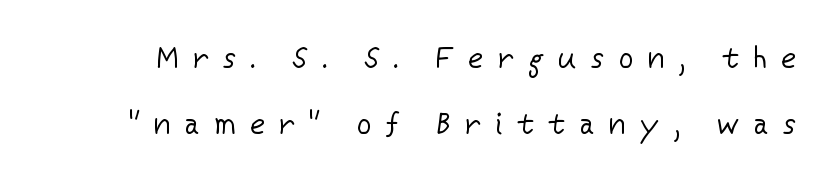
Q: Is the text bold? A: No.
Q: Is the text italic (slanted)? A: No, it is upright.
Q: Is the typeface a serif or a sans-serif typeface? A: Sans-serif.
Q: Is the text underlined? A: No.
Q: Is the spacing between letters normal or unusually wide? A: Unusually wide.
Q: Is the spacing between lines tight, normal or loose? A: Loose.
Q: Width (condensed, normal, or wide)? A: Normal.
Q: Stroke contrast? A: Low.
Q: x-height? A: Medium.
Q: Monospaced? A: No.
